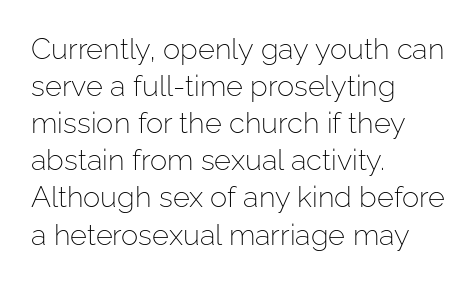
{"serif": "no", "italic": "no", "bold": "no", "weight": "light", "width": "normal", "stroke_contrast": "low", "x_height": "medium", "monospaced": "no", "underline": "no", "align": "left", "line_spacing": "normal", "line_spacing_ratio": 1.28, "letter_spacing": "normal", "letter_spacing_em": 0.0, "glyph_px": 29}
